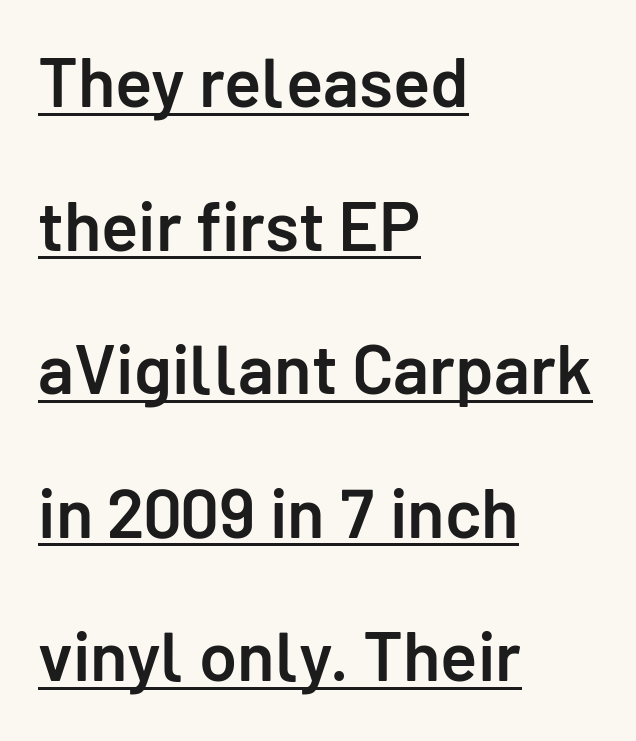
{"serif": "no", "italic": "no", "bold": "semi", "weight": "semibold", "width": "normal", "stroke_contrast": "low", "x_height": "medium", "monospaced": "no", "underline": "yes", "align": "left", "line_spacing": "loose", "line_spacing_ratio": 2.08, "letter_spacing": "normal", "letter_spacing_em": 0.0, "glyph_px": 69}
